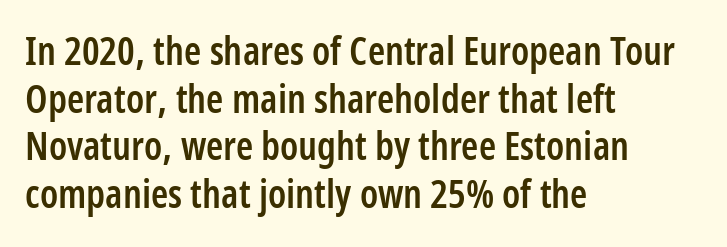
The image shows 39 px semibold, condensed sans-serif type, upright; set left-aligned, line spacing 1.22x, normal letter spacing, not underlined; low stroke contrast and a medium x-height.
